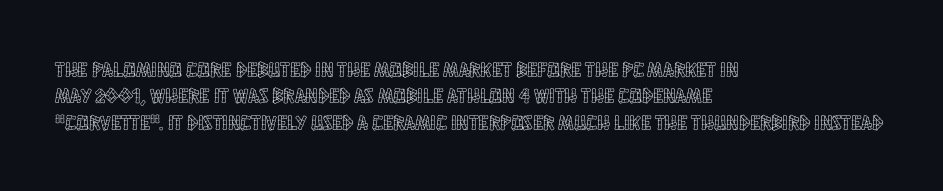
Is there much room between lines? A standard amount, neither cramped nor airy. The line texture is even and compact thanks to regular tracking. In terms of posture, this sample is upright. The paragraph has a hard left edge and a soft right edge. The strip under each line holds only bare page.
